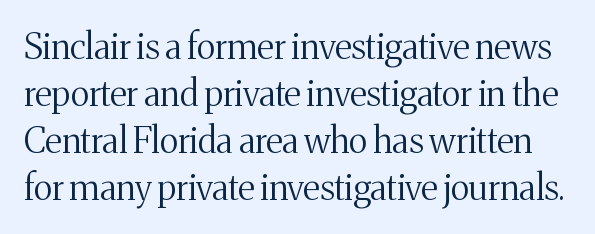
{"serif": "yes", "italic": "no", "bold": "no", "weight": "regular", "width": "normal", "stroke_contrast": "medium", "x_height": "medium", "monospaced": "no", "underline": "no", "line_spacing": "normal", "line_spacing_ratio": 1.34, "letter_spacing": "normal", "letter_spacing_em": 0.0, "glyph_px": 35}
